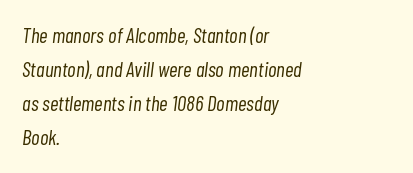
Vertically, the passage feels balanced, rows spaced as you'd expect. Does the lettering tilt? It does — this is italic. Each word holds together tightly as a unit, with standard inter-letter gaps. Letters have the restrained weight of plain body copy at most.
